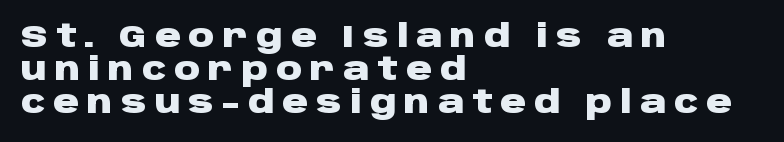
The image shows 32 px heavy, wide sans-serif type, upright; set left-aligned, tight line spacing (1.03x), unusually wide letter spacing (+0.25 em), not underlined; low stroke contrast and a large x-height.
